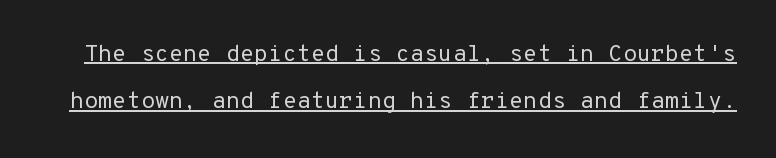
Style check: upright. Quick note: underline on. Summary of weight: not heavy and not bold. This sample uses plain, unmodified letter spacing. The line-height multiplier appears high, well above default.
